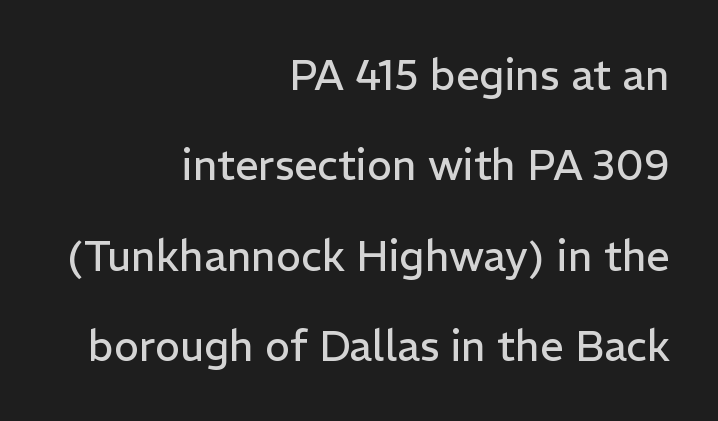
The image shows 42 px regular-weight sans-serif type, upright; set right-aligned, loose line spacing (2.15x), normal letter spacing, not underlined; low stroke contrast and a medium x-height.
